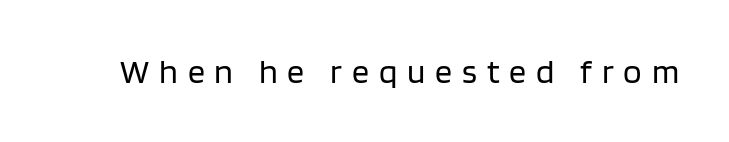
{"serif": "no", "italic": "no", "bold": "no", "weight": "regular", "width": "normal", "stroke_contrast": "low", "x_height": "large", "monospaced": "no", "underline": "no", "letter_spacing": "wide", "letter_spacing_em": 0.29, "glyph_px": 34}
